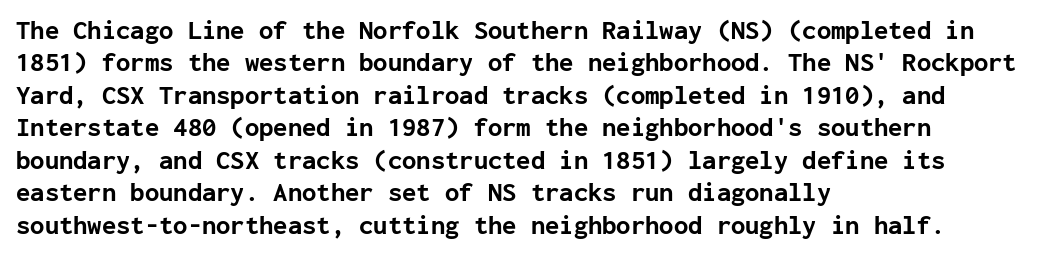
Interline gaps are of average width in this sample. Words float on clear page, feet unadorned. Weight check: bold — yes, fully. These lines were composed using upright roman letters.
